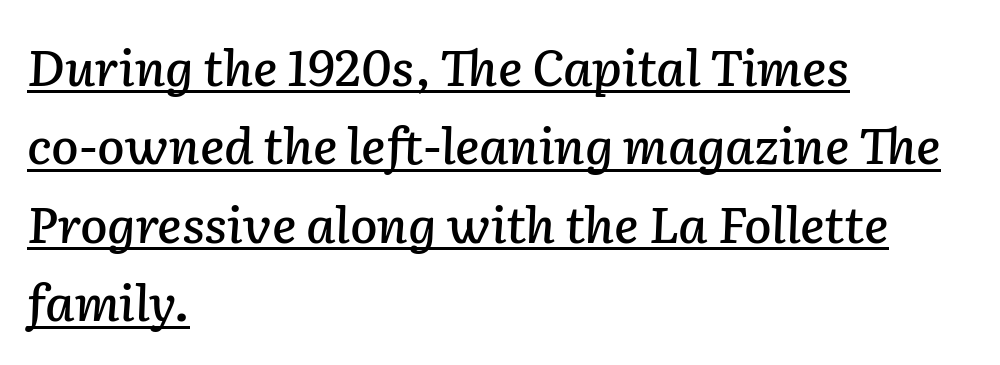
The image shows 50 px text type, italic (leaning right); set left-aligned, normal line spacing (1.57x), normal letter spacing, underlined; low stroke contrast and a medium x-height.
